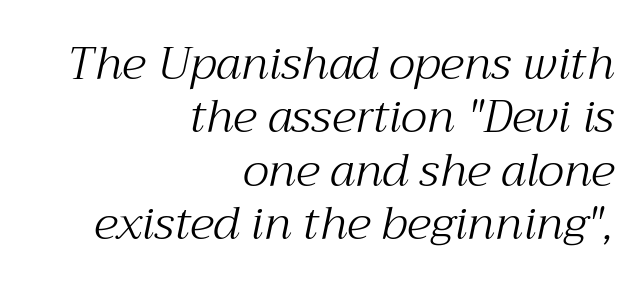
{"serif": "yes", "italic": "yes", "lean": "right", "slant_degrees": 12, "bold": "no", "weight": "light", "width": "normal", "stroke_contrast": "medium", "x_height": "medium", "monospaced": "no", "underline": "no", "align": "right", "line_spacing_ratio": 1.16, "letter_spacing": "normal", "letter_spacing_em": 0.0, "glyph_px": 46}
